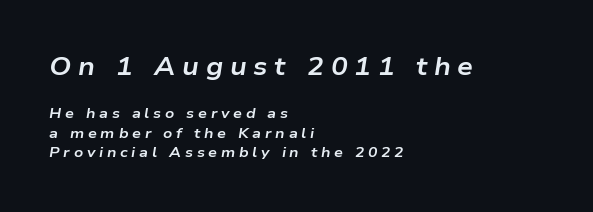
The image shows 25 px bold type, italic (leaning right); set left-aligned, normal line spacing (1.38x), unusually wide letter spacing (+0.27 em), not underlined; the first (top) block is 1.79x larger.
